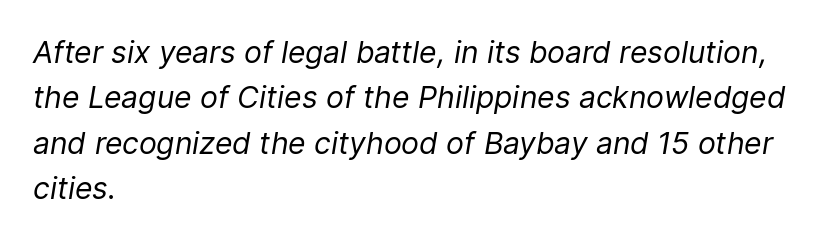
The image shows 30 px regular-weight type, italic (leaning right); set left-aligned, normal line spacing (1.51x), normal letter spacing, not underlined; low stroke contrast and a medium x-height.
